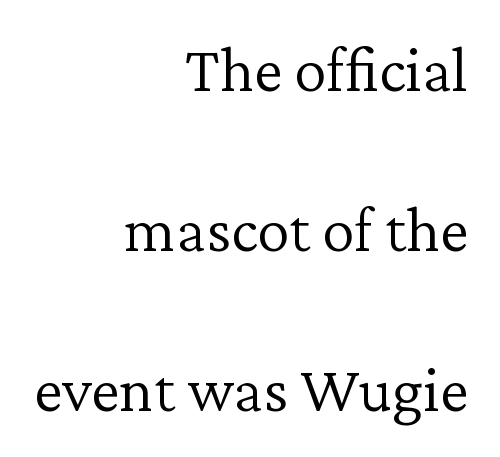
Is the letter spacing exaggerated? No — it looks like the ordinary default. Classification — serif. The face looks like a standard text weight, possibly lighter. Notice the wide empty band between every row — that's loose leading. No italicization has been applied; the sample stays upright. Proportional: the letters do not fall into vertical columns.
